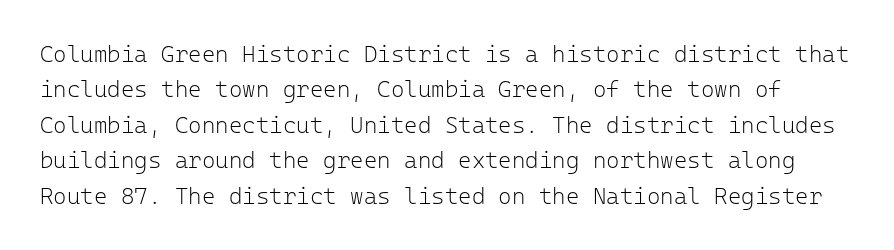
Descenders hang freely into open space. Between one letter and the next there's only the usual sliver of space. This is not heavy type; no bold has been used. Each new line begins a customary step beneath the previous one.
